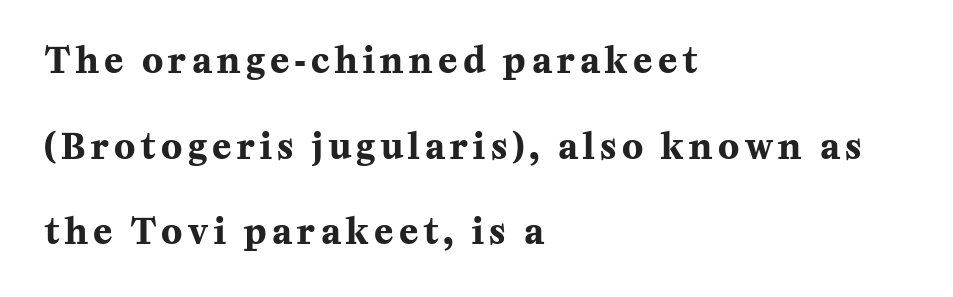
The image shows 35 px bold serif type, upright; set left-aligned, loose line spacing (2.45x), not underlined; medium stroke contrast and a medium x-height.
